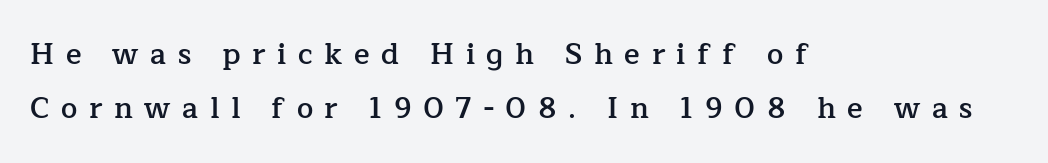
Q: Is the text bold? A: Semi-bold.
Q: Is the text italic (slanted)? A: No, it is upright.
Q: Is the typeface a serif or a sans-serif typeface? A: Serif.
Q: Is the text underlined? A: No.
Q: How is the paragraph aligned? A: Left-aligned.
Q: Is the spacing between letters normal or unusually wide? A: Unusually wide.
Q: Width (condensed, normal, or wide)? A: Normal.
Q: Stroke contrast? A: Low.
Q: x-height? A: Medium.
Q: Monospaced? A: No.
